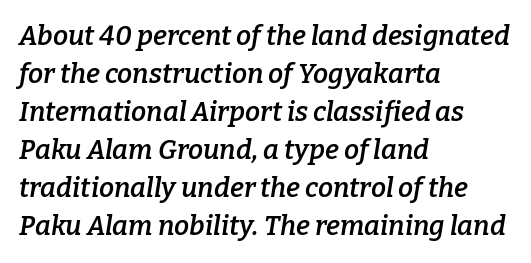
{"italic": "yes", "lean": "right", "slant_degrees": 9, "bold": "semi", "underline": "no", "align": "left", "line_spacing": "normal", "line_spacing_ratio": 1.41, "letter_spacing": "normal", "letter_spacing_em": 0.0, "glyph_px": 27}
